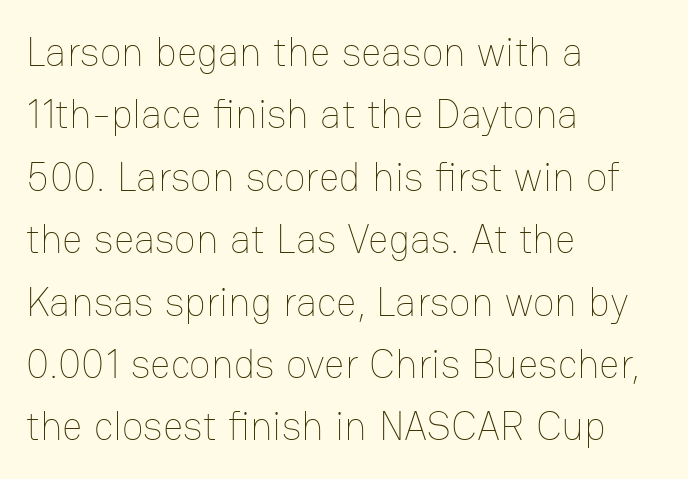
Q: Is the text bold? A: No.
Q: Is the text italic (slanted)? A: No, it is upright.
Q: Is the text underlined? A: No.
Q: How is the paragraph aligned? A: Left-aligned.
Q: Is the spacing between letters normal or unusually wide? A: Normal.
Q: Is the spacing between lines tight, normal or loose? A: Normal.
Q: Width (condensed, normal, or wide)? A: Normal.
Q: Stroke contrast? A: Low.
Q: x-height? A: Medium.
Q: Monospaced? A: No.
